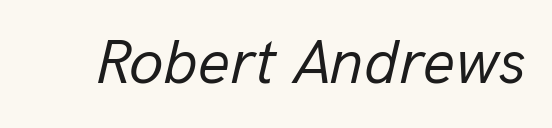
{"italic": "yes", "lean": "right", "slant_degrees": 13, "bold": "no", "weight": "regular", "width": "normal", "stroke_contrast": "low", "x_height": "medium", "monospaced": "no", "underline": "no", "letter_spacing": "normal", "letter_spacing_em": 0.0, "glyph_px": 63}
